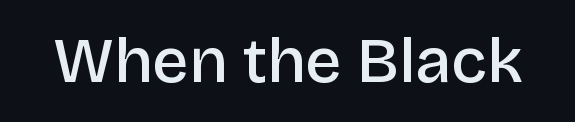
Look at the tracking — it's just the regular setting, nothing added. Spacing verdict: proportional, widths tailored to each character. Rendered with straight, roman letterforms. What kind of face is this? One without serifs — a sans.
